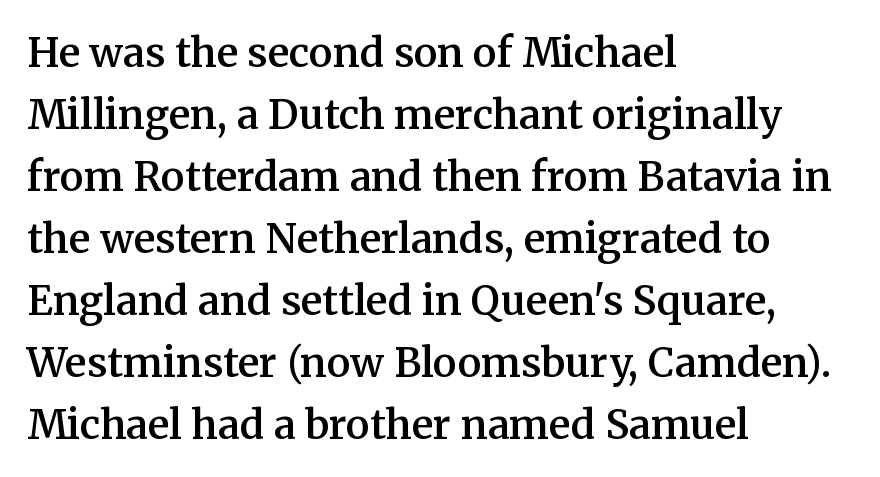
Q: Is the text bold? A: Semi-bold.
Q: Is the text italic (slanted)? A: No, it is upright.
Q: Is the typeface a serif or a sans-serif typeface? A: Serif.
Q: Is the text underlined? A: No.
Q: How is the paragraph aligned? A: Left-aligned.
Q: Is the spacing between letters normal or unusually wide? A: Normal.
Q: Is the spacing between lines tight, normal or loose? A: Normal.
Q: Width (condensed, normal, or wide)? A: Normal.
Q: Stroke contrast? A: Medium.
Q: x-height? A: Medium.
Q: Monospaced? A: No.
